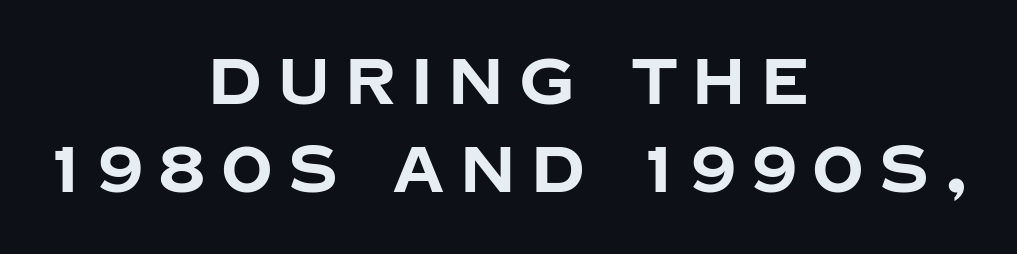
Q: Is the text bold? A: Yes.
Q: Is the text italic (slanted)? A: No, it is upright.
Q: Is the typeface a serif or a sans-serif typeface? A: Sans-serif.
Q: Is the text underlined? A: No.
Q: How is the paragraph aligned? A: Centered.
Q: Is the spacing between letters normal or unusually wide? A: Unusually wide.
Q: Is the spacing between lines tight, normal or loose? A: Normal.
Q: Width (condensed, normal, or wide)? A: Normal.
Q: Stroke contrast? A: Low.
Q: x-height? A: Large.
Q: Monospaced? A: No.
